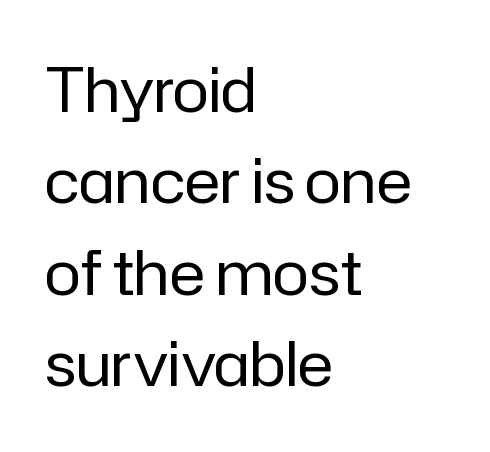
The image shows 61 px regular-weight sans-serif type, upright; set left-aligned, normal line spacing (1.5x), normal letter spacing, not underlined; low stroke contrast and a medium x-height.
